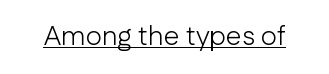
On a weight scale, this lands at 450 or below. Looks like regular typesetting: each glyph gets only the width it needs. Regarding serifs, this sample does without them. Posture: straight, roman, zero tilt. Every word sits above its own underline. This rendering leaves character spacing at its baseline value.
